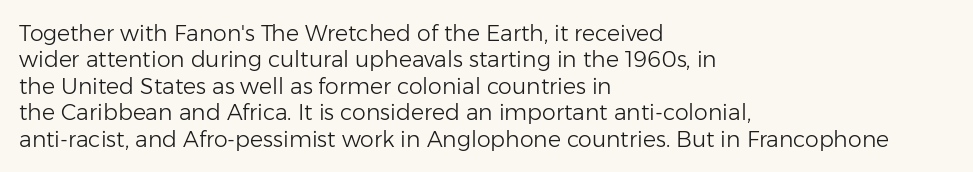
Q: Is the text bold? A: No.
Q: Is the text italic (slanted)? A: No, it is upright.
Q: Is the text underlined? A: No.
Q: How is the paragraph aligned? A: Left-aligned.
Q: Is the spacing between letters normal or unusually wide? A: Normal.
